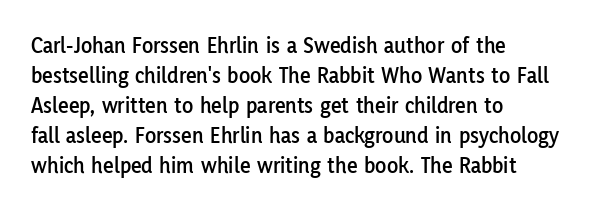
The image shows 23 px text type, upright; set left-aligned, normal line spacing (1.3x), normal letter spacing, not underlined.
